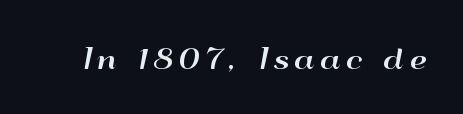
The image shows 27 px text type; set unusually wide letter spacing (+0.2 em), not underlined.
